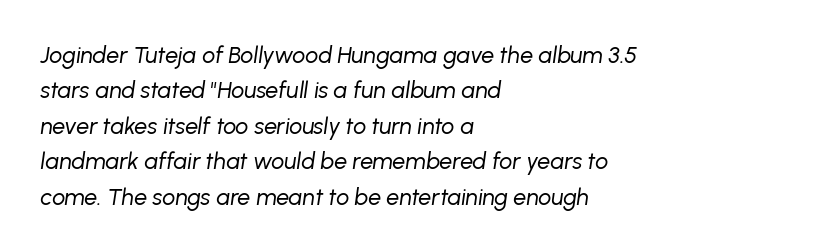
The image shows 23 px text type, italic (leaning right); set left-aligned, normal line spacing (1.54x), normal letter spacing, not underlined.
